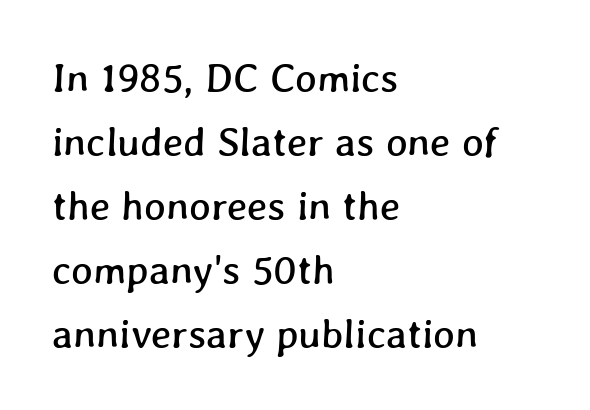
{"width": "normal", "stroke_contrast": "low", "x_height": "medium", "monospaced": "no", "underline": "no", "align": "left", "line_spacing": "normal", "line_spacing_ratio": 1.56, "letter_spacing": "normal", "letter_spacing_em": 0.0, "glyph_px": 41}
